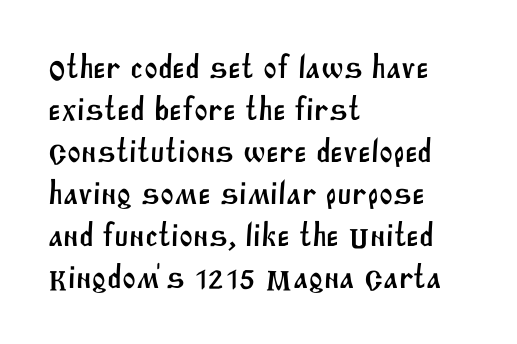
{"serif": "no", "width": "normal", "stroke_contrast": "medium", "x_height": "large", "monospaced": "no", "underline": "no", "align": "left", "line_spacing": "normal", "line_spacing_ratio": 1.27, "letter_spacing": "normal", "letter_spacing_em": 0.0, "glyph_px": 33}
